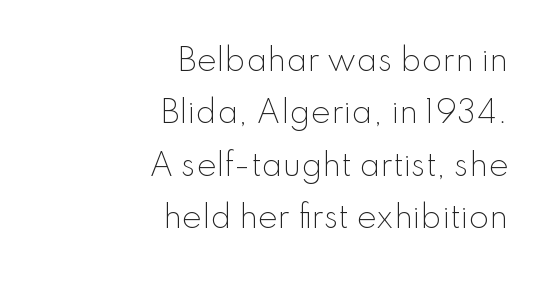
The image shows 30 px light sans-serif type, upright; set right-aligned, line spacing 1.75x, normal letter spacing, not underlined; low stroke contrast and a small x-height.
